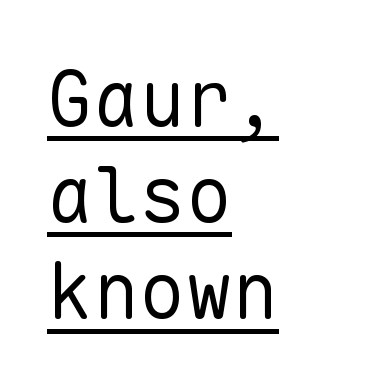
Q: Is the text bold? A: No.
Q: Is the text italic (slanted)? A: No, it is upright.
Q: Is the typeface a serif or a sans-serif typeface? A: Sans-serif.
Q: Is the text underlined? A: Yes.
Q: How is the paragraph aligned? A: Left-aligned.
Q: Is the spacing between letters normal or unusually wide? A: Normal.
Q: Is the spacing between lines tight, normal or loose? A: Normal.
Q: Width (condensed, normal, or wide)? A: Normal.
Q: Stroke contrast? A: Low.
Q: x-height? A: Medium.
Q: Monospaced? A: Yes.
